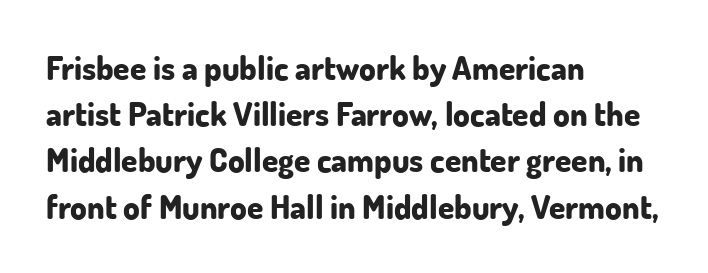
The image shows 33 px bold sans-serif type, upright; set left-aligned, normal line spacing (1.4x), normal letter spacing, not underlined; low stroke contrast and a small x-height.
